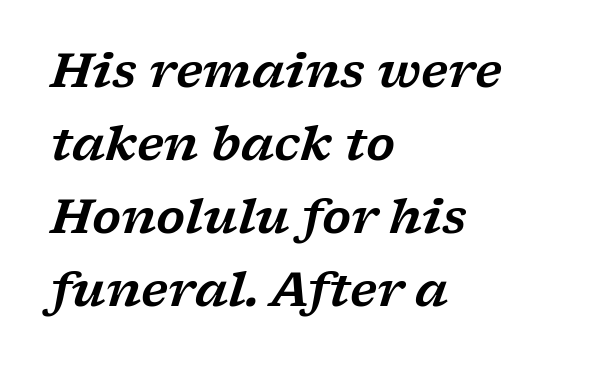
Q: Is the text italic (slanted)? A: Yes, it leans right by about 17 degrees.
Q: Is the typeface a serif or a sans-serif typeface? A: Serif.
Q: Is the text underlined? A: No.
Q: How is the paragraph aligned? A: Left-aligned.
Q: Is the spacing between letters normal or unusually wide? A: Normal.
Q: Is the spacing between lines tight, normal or loose? A: Normal.
Q: Width (condensed, normal, or wide)? A: Wide.
Q: Stroke contrast? A: Low.
Q: x-height? A: Medium.
Q: Monospaced? A: No.
